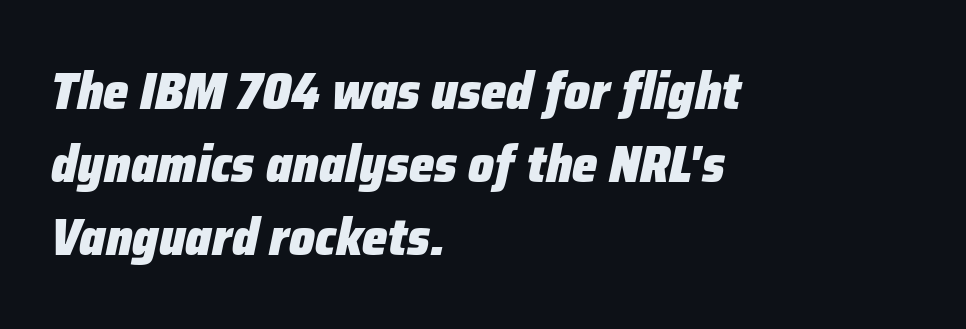
{"italic": "yes", "lean": "right", "slant_degrees": 12, "bold": "yes", "weight": "heavy", "width": "normal", "stroke_contrast": "low", "x_height": "medium", "monospaced": "no", "underline": "no", "align": "left", "line_spacing": "normal", "line_spacing_ratio": 1.43, "letter_spacing": "normal", "letter_spacing_em": 0.0, "glyph_px": 51}
